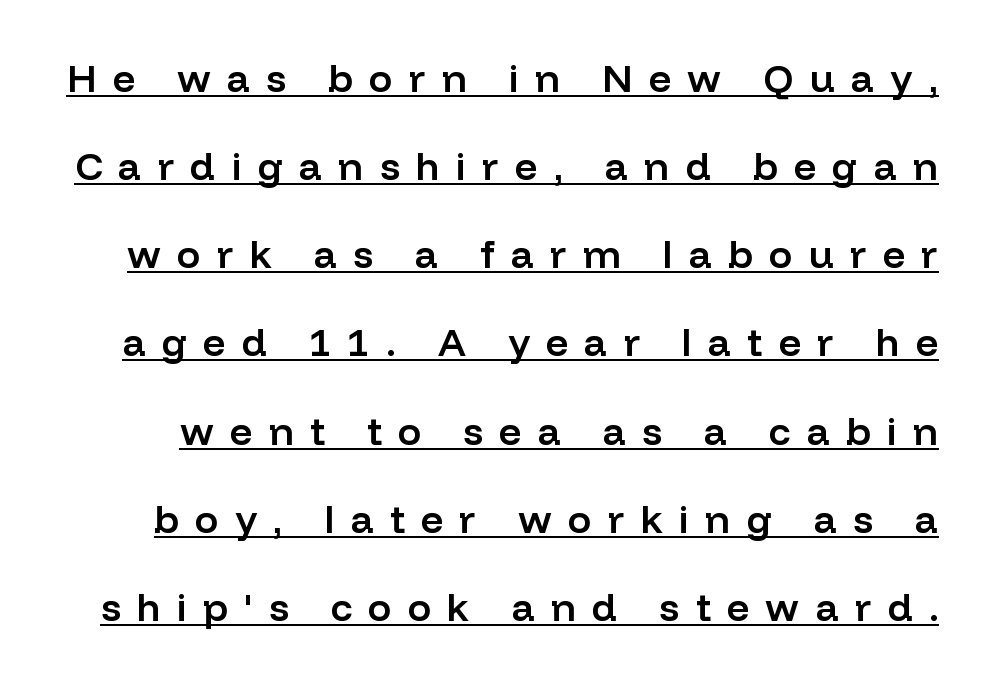
The glyphs in this specimen are sans serif. The rendering uses the underline text-decoration. The letters stand straight up with perfectly vertical stems. The leading is generous, giving the passage an open texture. Each letter keeps its own natural width here, so spacing adapts to shape. Observe the wide spacing: letters keep a clear distance from each other.
